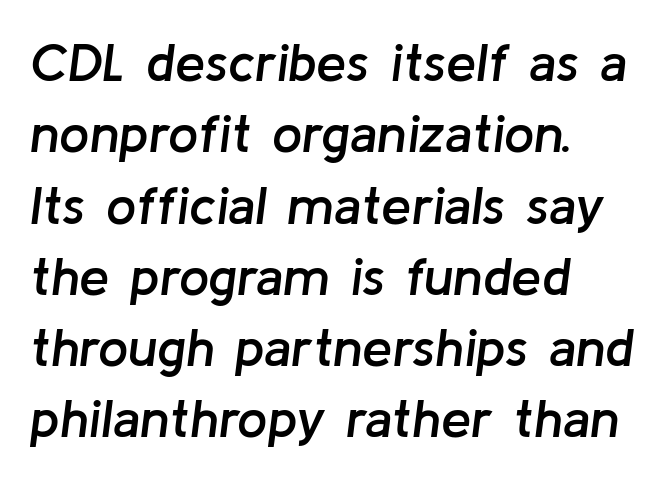
{"italic": "yes", "lean": "right", "slant_degrees": 8, "bold": "semi", "weight": "semibold", "width": "normal", "stroke_contrast": "low", "x_height": "medium", "monospaced": "no", "underline": "no", "align": "left", "line_spacing": "normal", "line_spacing_ratio": 1.32, "letter_spacing": "normal", "letter_spacing_em": 0.0, "glyph_px": 54}
